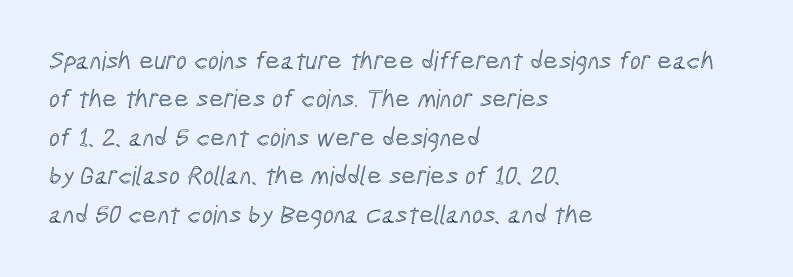
This rendering uses left alignment, leaving the right contour irregular. The zone under the glyphs is completely vacant. This block has exactly the height ordinary leading produces. You could call the tracking neutral — neither tight nor loose.
